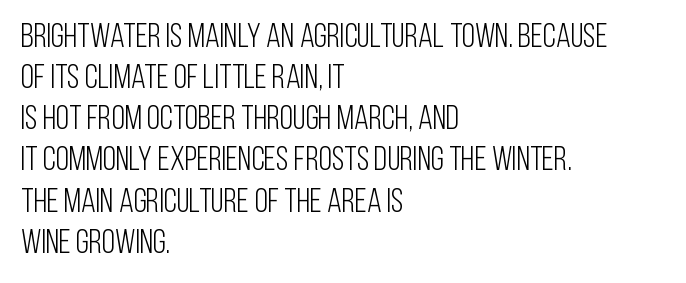
{"serif": "no", "italic": "no", "bold": "no", "weight": "light", "width": "condensed", "stroke_contrast": "low", "x_height": "large", "monospaced": "no", "underline": "no", "align": "left", "line_spacing_ratio": 1.21, "letter_spacing": "normal", "letter_spacing_em": 0.0, "glyph_px": 34}
